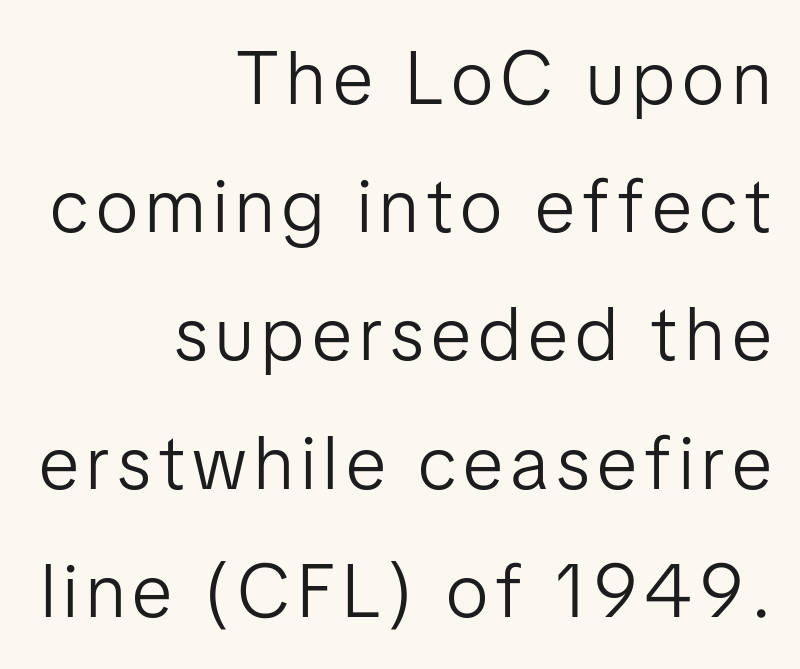
Q: Is the text bold? A: No.
Q: Is the text italic (slanted)? A: No, it is upright.
Q: Is the typeface a serif or a sans-serif typeface? A: Sans-serif.
Q: Is the text underlined? A: No.
Q: How is the paragraph aligned? A: Right-aligned.
Q: Width (condensed, normal, or wide)? A: Normal.
Q: Stroke contrast? A: Low.
Q: x-height? A: Medium.
Q: Monospaced? A: No.
